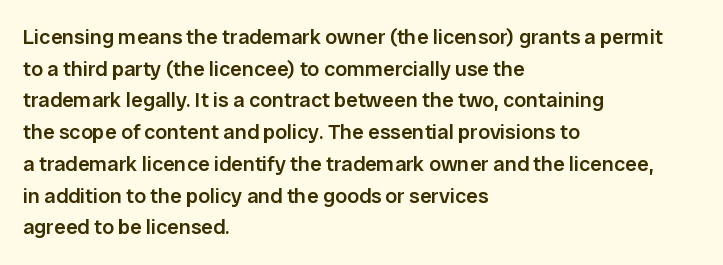
Italic? Not at all — the glyphs are vertical. A typesetter would call this zero additional tracking. The typesetting leans somewhat heavy: a semibold. The string is rendered with underlining switched off. The setting favours the left margin, as ordinary paragraphs usually do.
